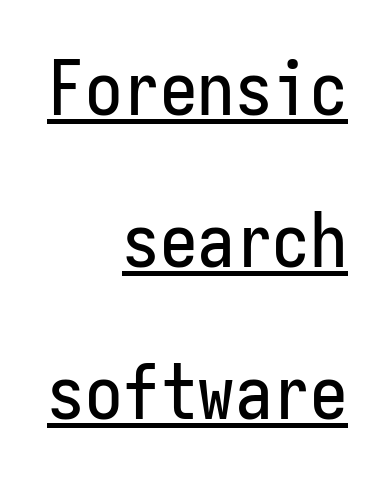
{"serif": "no", "italic": "no", "width": "condensed", "stroke_contrast": "low", "x_height": "medium", "monospaced": "yes", "underline": "yes", "align": "right", "line_spacing": "loose", "line_spacing_ratio": 2.03, "letter_spacing": "normal", "letter_spacing_em": 0.0, "glyph_px": 75}
